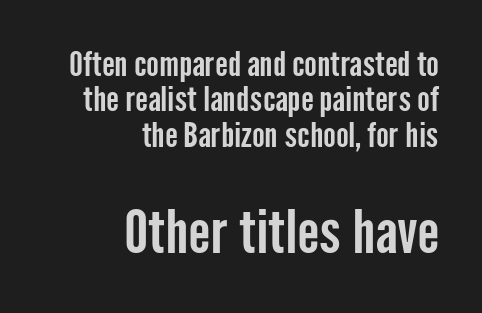
{"serif": "no", "italic": "no", "width": "condensed", "stroke_contrast": "low", "x_height": "medium", "monospaced": "no", "underline": "no", "align": "right", "line_spacing": "tight", "line_spacing_ratio": 1.04, "letter_spacing": "normal", "letter_spacing_em": 0.0, "larger_block": "second", "size_ratio": 1.74, "glyph_px": 59}
